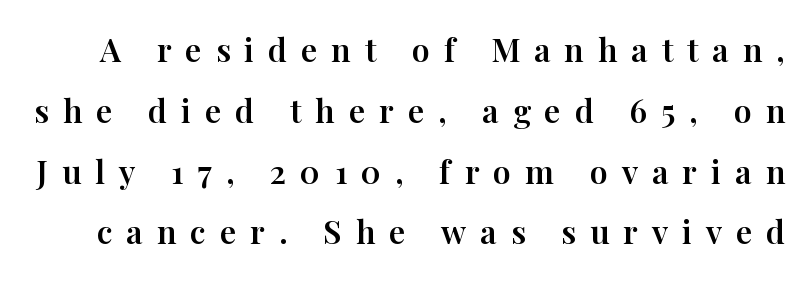
The image shows 32 px serif type, upright; set loose line spacing (1.9x), unusually wide letter spacing (+0.44 em), not underlined; high stroke contrast and a medium x-height.
